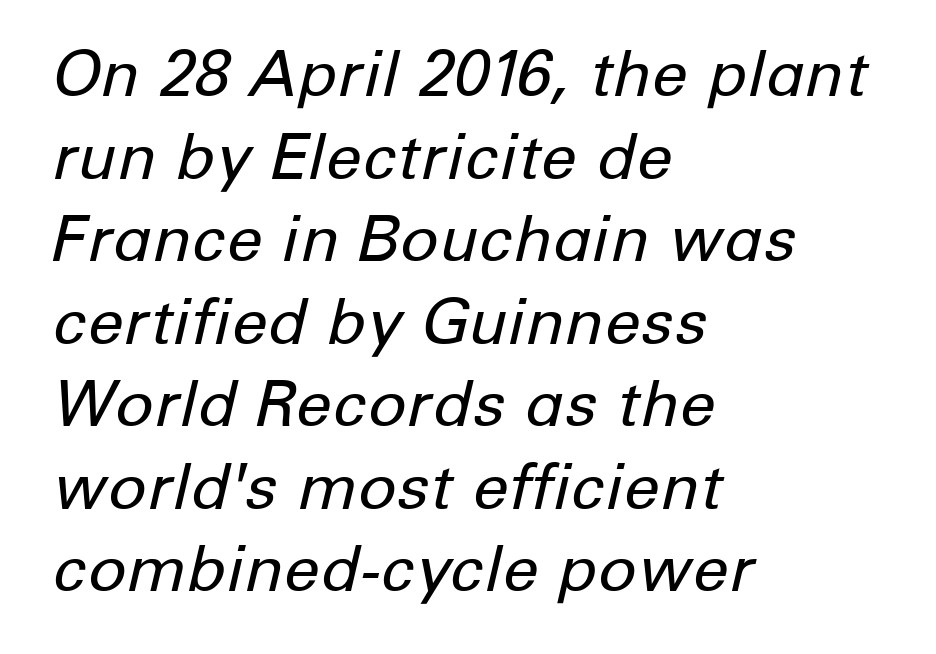
Q: Is the text bold? A: No.
Q: Is the text italic (slanted)? A: Yes, it leans right by about 12 degrees.
Q: Is the text underlined? A: No.
Q: How is the paragraph aligned? A: Left-aligned.
Q: Is the spacing between letters normal or unusually wide? A: Normal.
Q: Is the spacing between lines tight, normal or loose? A: Normal.
Q: Width (condensed, normal, or wide)? A: Normal.
Q: Stroke contrast? A: Low.
Q: x-height? A: Medium.
Q: Monospaced? A: No.
